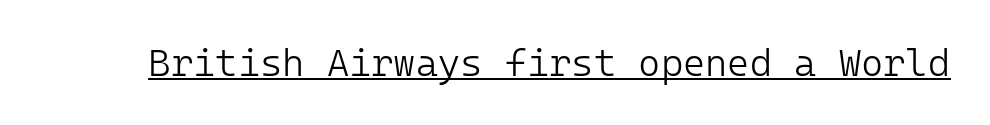
{"serif": "no", "italic": "no", "bold": "no", "weight": "light", "width": "normal", "stroke_contrast": "low", "x_height": "medium", "underline": "yes", "letter_spacing": "normal", "letter_spacing_em": 0.0, "glyph_px": 38}
